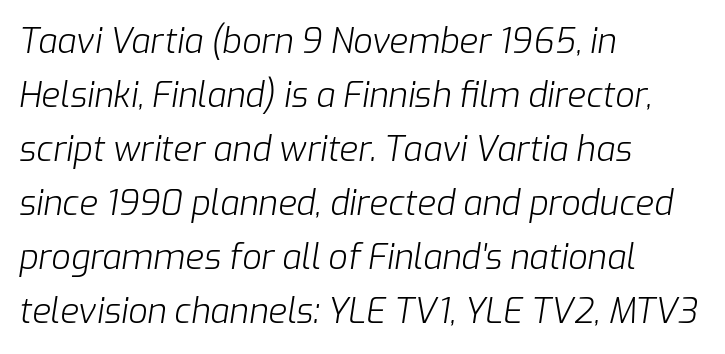
The image shows 34 px light type, italic (leaning right); set left-aligned, normal line spacing (1.59x), normal letter spacing, not underlined; low stroke contrast and a medium x-height.
